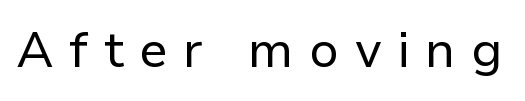
Quick note: underline off. Unbolded letterforms with no extra heft. This is roman type, the default non-slanted kind. Characters follow at a spacing far wider than the type designer built in. The face used here is a sans, in the tradition of grotesques and geometrics.
